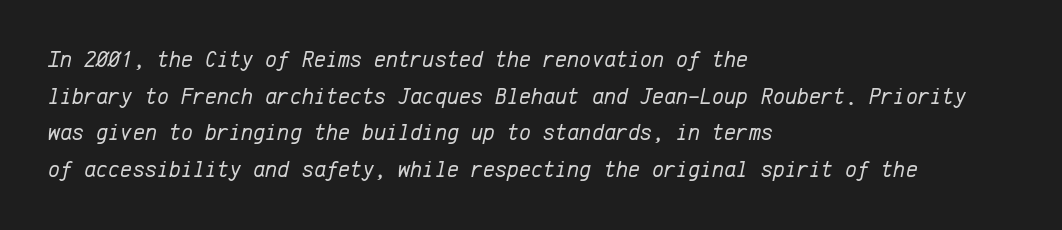
The image shows 23 px text type, italic (leaning right); set left-aligned, normal line spacing (1.59x), normal letter spacing, not underlined.
